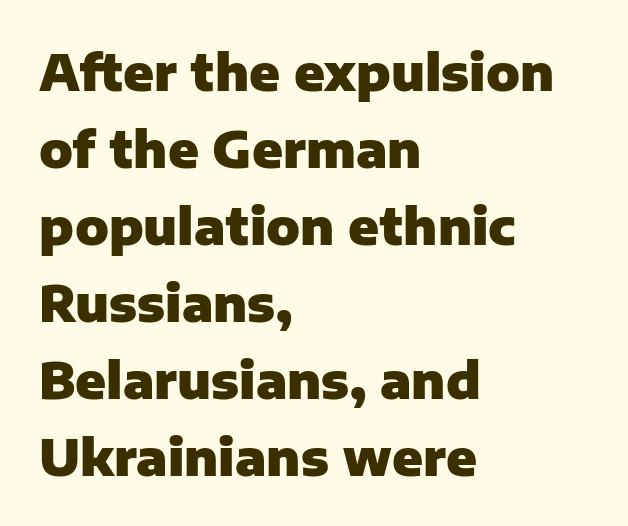
Honestly, the letter spacing is just normal — you wouldn't notice it. The characters look thick and weighty, a clear bold. Note the varied advance widths — an 'i' is clearly narrower than an 'm'. The lettering holds an erect, upright posture throughout.
